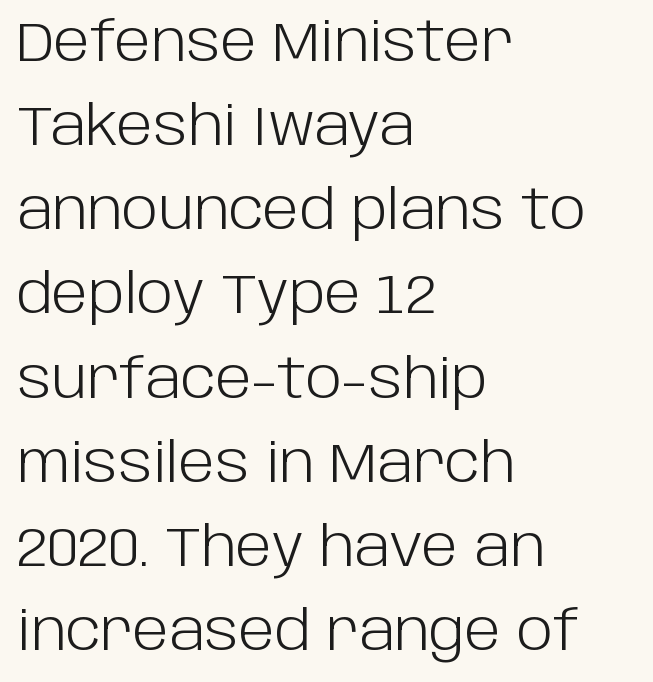
Note: no serifs on the glyphs. This sample uses plain, unmodified letter spacing. The passage shown stacks its lines at a standard gap. Vertical stems look standard width or narrower in stroke. The compositor pushed each line to the left boundary. Italic: no, the glyphs are upright roman.
